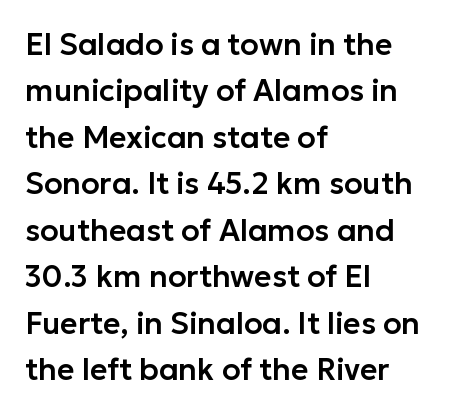
The image shows 30 px sans-serif type, upright; set left-aligned, normal line spacing (1.55x), normal letter spacing, not underlined; low stroke contrast and a medium x-height.
